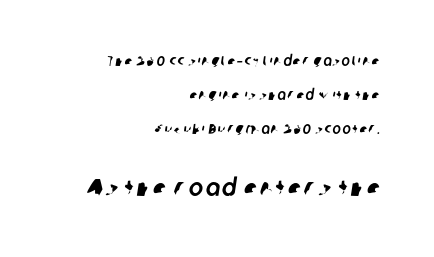
{"underline": "no", "align": "right", "line_spacing": "loose", "line_spacing_ratio": 2.44, "larger_block": "second", "size_ratio": 1.71, "glyph_px": 24}
